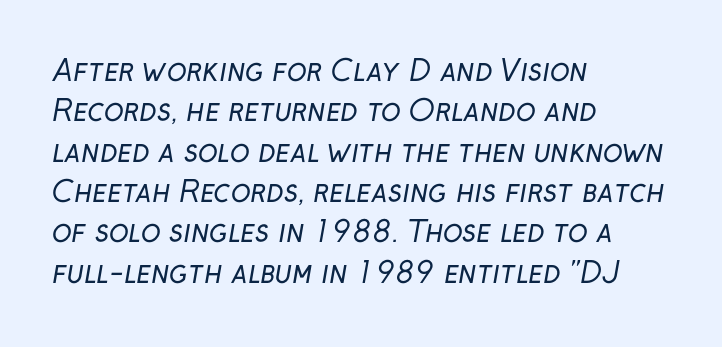
Q: Is the text bold? A: No.
Q: Is the typeface a serif or a sans-serif typeface? A: Sans-serif.
Q: Is the text underlined? A: No.
Q: How is the paragraph aligned? A: Left-aligned.
Q: Is the spacing between letters normal or unusually wide? A: Normal.
Q: Is the spacing between lines tight, normal or loose? A: Normal.
Q: Width (condensed, normal, or wide)? A: Normal.
Q: Stroke contrast? A: Low.
Q: x-height? A: Medium.
Q: Monospaced? A: No.
